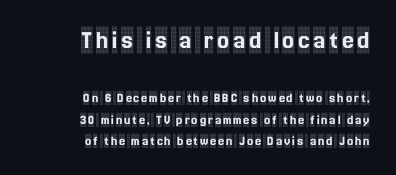
{"italic": "no", "underline": "no", "align": "right", "line_spacing": "normal", "line_spacing_ratio": 1.56, "larger_block": "first", "size_ratio": 1.93, "glyph_px": 27}
